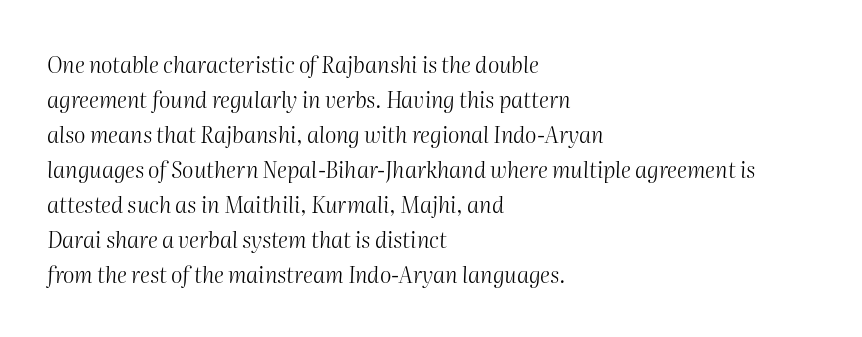
The image shows 22 px text type, italic (leaning right); set left-aligned, normal line spacing (1.59x), normal letter spacing, not underlined.
